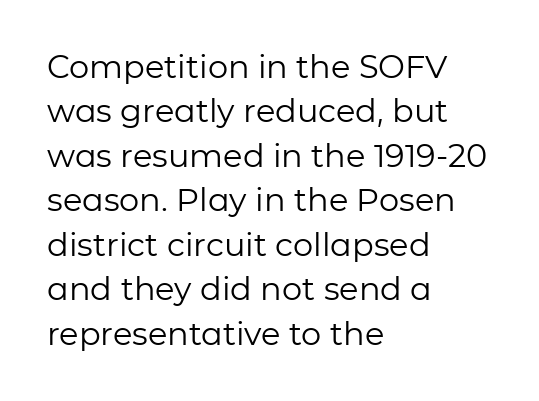
{"serif": "no", "italic": "no", "bold": "no", "weight": "regular", "width": "normal", "stroke_contrast": "low", "x_height": "medium", "monospaced": "no", "underline": "no", "align": "left", "line_spacing": "normal", "line_spacing_ratio": 1.39, "letter_spacing": "normal", "letter_spacing_em": 0.0, "glyph_px": 32}
